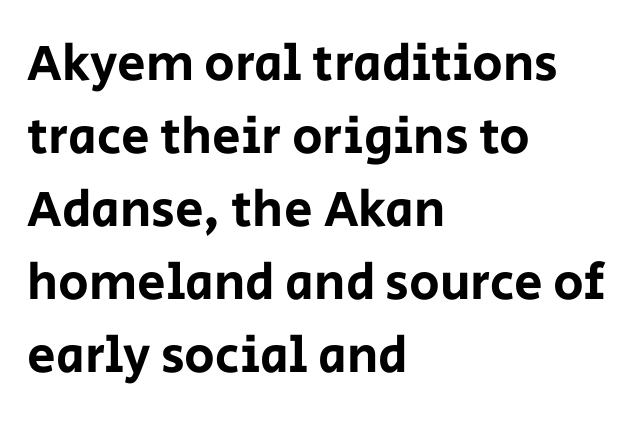
The image shows 51 px sans-serif type, upright; set left-aligned, normal line spacing (1.43x), normal letter spacing, not underlined; low stroke contrast and a large x-height.
